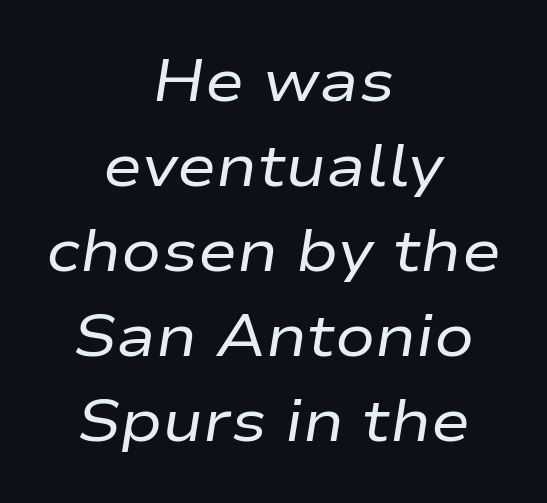
This rendering uses center alignment, leaving both contours irregular but symmetric. Each word holds together tightly as a unit, with standard inter-letter gaps. Quick note: underline off. Every character sits at an angle, as italics do. One glance says typical: line gaps are just what's usual. No extra ink here — the face is not bold.
